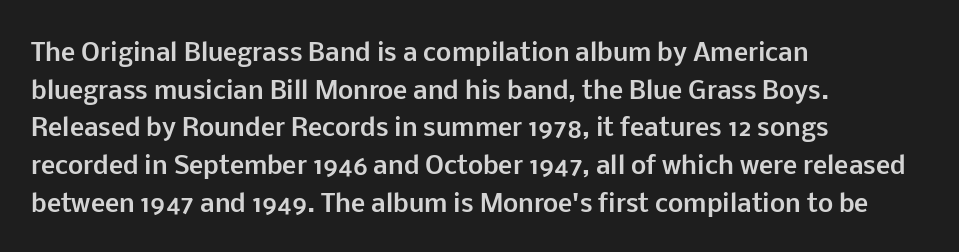
The image shows 24 px bold type, upright; set left-aligned, normal line spacing (1.57x), normal letter spacing, not underlined.
